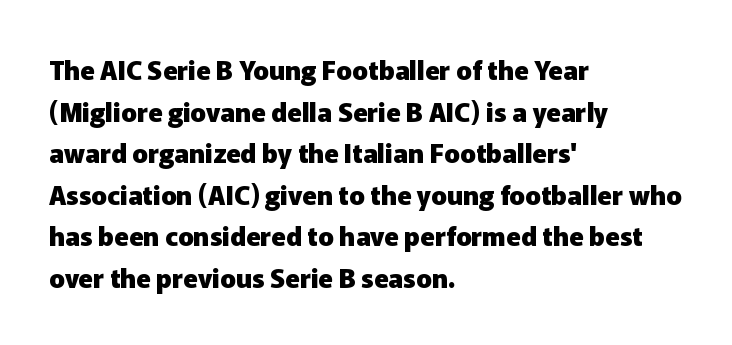
{"italic": "no", "bold": "yes", "underline": "no", "align": "left", "line_spacing": "normal", "line_spacing_ratio": 1.6, "letter_spacing": "normal", "letter_spacing_em": 0.0, "glyph_px": 26}
